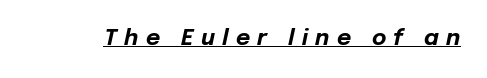
The image shows 22 px bold type, italic (leaning right); set unusually wide letter spacing (+0.34 em), underlined.
